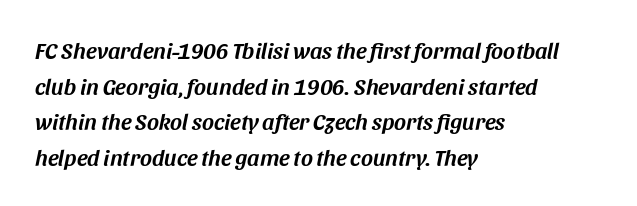
Q: Is the text italic (slanted)? A: Yes, it leans right by about 11 degrees.
Q: Is the text underlined? A: No.
Q: How is the paragraph aligned? A: Left-aligned.
Q: Is the spacing between letters normal or unusually wide? A: Normal.
Q: Is the spacing between lines tight, normal or loose? A: Normal.
